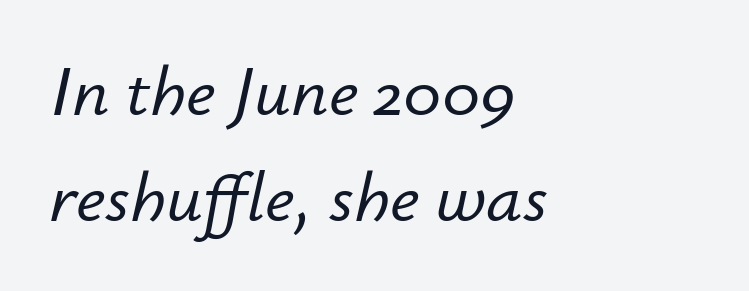
{"italic": "yes", "lean": "right", "slant_degrees": 12, "width": "normal", "stroke_contrast": "low", "x_height": "small", "monospaced": "no", "underline": "no", "align": "left", "line_spacing": "normal", "line_spacing_ratio": 1.47, "letter_spacing": "normal", "letter_spacing_em": 0.0, "glyph_px": 72}
